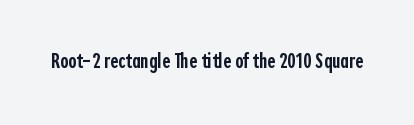
{"italic": "no", "bold": "semi", "underline": "no", "letter_spacing": "normal", "letter_spacing_em": 0.0, "glyph_px": 22}
